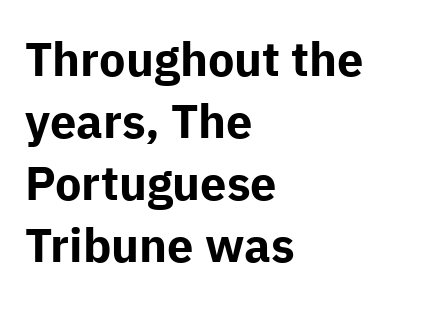
The image shows 47 px bold sans-serif type, upright; set left-aligned, normal line spacing (1.32x), normal letter spacing, not underlined; low stroke contrast and a medium x-height.
